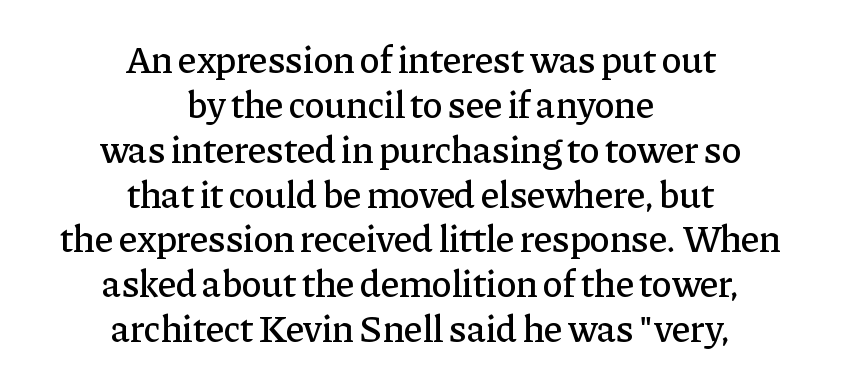
The image shows 38 px serif type, upright; set centered, line spacing 1.18x, normal letter spacing, not underlined; low stroke contrast and a medium x-height.
